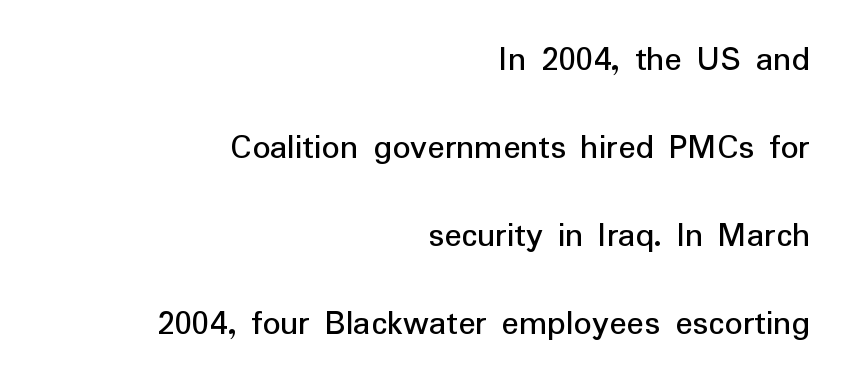
Q: Is the text bold? A: No.
Q: Is the text italic (slanted)? A: No, it is upright.
Q: Is the typeface a serif or a sans-serif typeface? A: Sans-serif.
Q: Is the text underlined? A: No.
Q: How is the paragraph aligned? A: Right-aligned.
Q: Is the spacing between letters normal or unusually wide? A: Normal.
Q: Is the spacing between lines tight, normal or loose? A: Loose.
Q: Width (condensed, normal, or wide)? A: Normal.
Q: Stroke contrast? A: Low.
Q: x-height? A: Medium.
Q: Monospaced? A: No.
